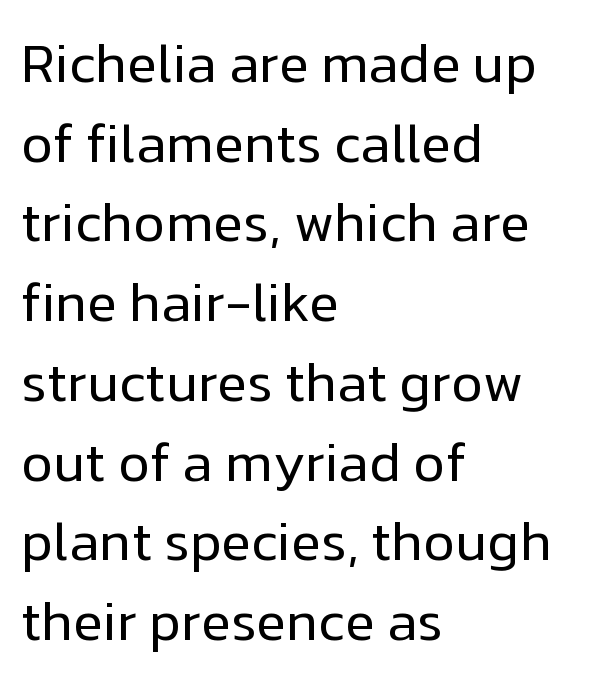
Q: Is the text bold? A: No.
Q: Is the text italic (slanted)? A: No, it is upright.
Q: Is the typeface a serif or a sans-serif typeface? A: Sans-serif.
Q: Is the text underlined? A: No.
Q: How is the paragraph aligned? A: Left-aligned.
Q: Is the spacing between letters normal or unusually wide? A: Normal.
Q: Is the spacing between lines tight, normal or loose? A: Normal.
Q: Width (condensed, normal, or wide)? A: Normal.
Q: Stroke contrast? A: Low.
Q: x-height? A: Medium.
Q: Monospaced? A: No.
